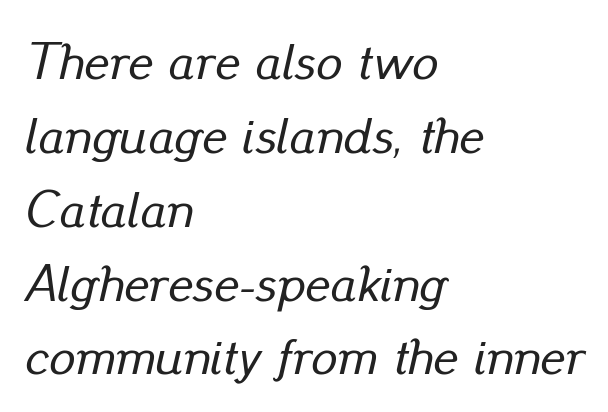
{"italic": "yes", "lean": "right", "slant_degrees": 13, "width": "normal", "stroke_contrast": "low", "x_height": "small", "monospaced": "no", "underline": "no", "align": "left", "line_spacing": "normal", "line_spacing_ratio": 1.42, "letter_spacing": "normal", "letter_spacing_em": 0.0, "glyph_px": 52}
